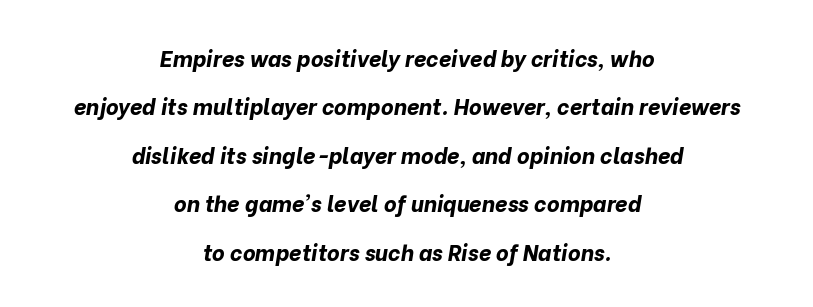
Q: Is the text bold? A: Yes.
Q: Is the text italic (slanted)? A: Yes, it leans right by about 10 degrees.
Q: Is the text underlined? A: No.
Q: How is the paragraph aligned? A: Centered.
Q: Is the spacing between letters normal or unusually wide? A: Normal.
Q: Is the spacing between lines tight, normal or loose? A: Loose.
